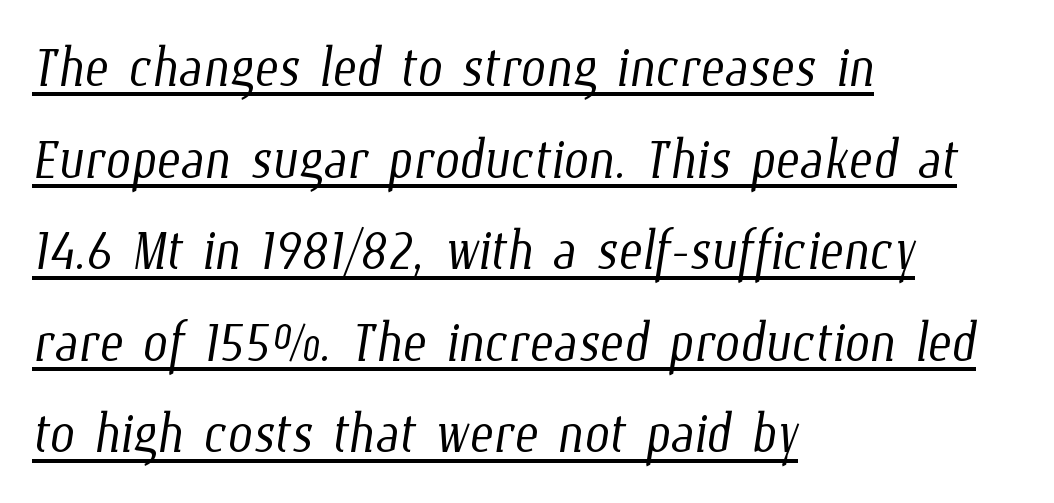
Nobody touched the tracking dial on this one. Is there an underline? Yes — a line sits under the letters. Heft: none added — not bold. Character widths vary here, with narrow letters taking less room than wide ones.
